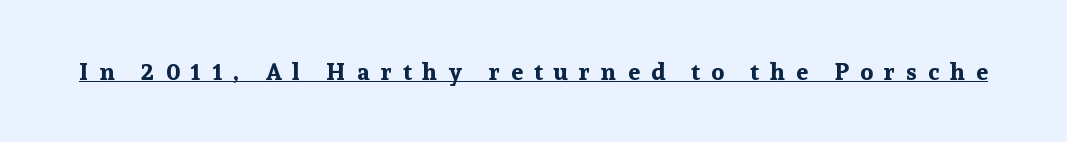
The image shows 24 px bold type, upright; set unusually wide letter spacing (+0.46 em), underlined.
